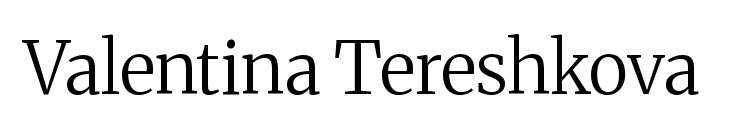
Tracking here is standard; glyphs follow each other at the usual distance. Designer's note — italics off, roman on. Check under the words: just untouched page. No letter is thick-stroked: the sample isn't bold.
